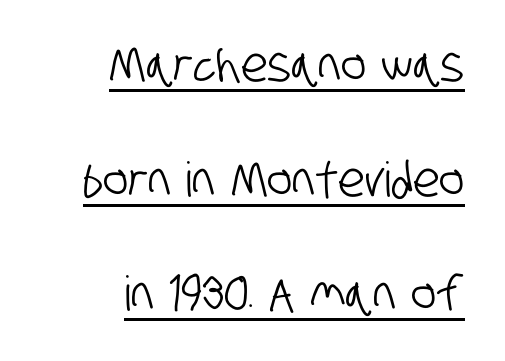
Looks like regular typesetting: each glyph gets only the width it needs. These lines are set flush right with a ragged left edge. Honestly, the letter spacing is just normal — you wouldn't notice it. The text was rendered using a sans face with plain stroke endings. A rule runs beneath these lines of type. The lines are spread far apart with generous leading.
